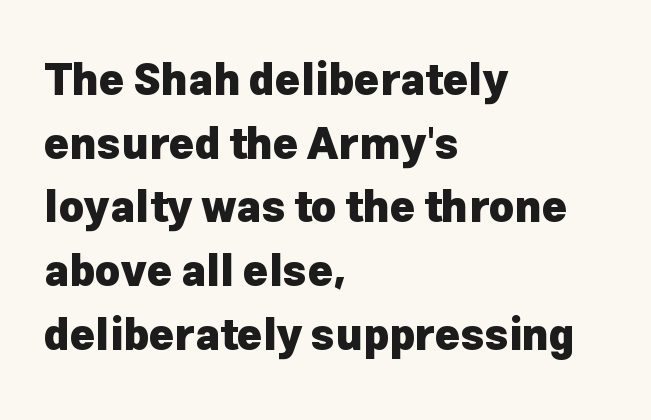
Q: Is the text bold? A: Yes.
Q: Is the text italic (slanted)? A: No, it is upright.
Q: Is the typeface a serif or a sans-serif typeface? A: Sans-serif.
Q: Is the text underlined? A: No.
Q: How is the paragraph aligned? A: Left-aligned.
Q: Is the spacing between letters normal or unusually wide? A: Normal.
Q: Is the spacing between lines tight, normal or loose? A: Normal.
Q: Width (condensed, normal, or wide)? A: Normal.
Q: Stroke contrast? A: Low.
Q: x-height? A: Medium.
Q: Monospaced? A: No.
